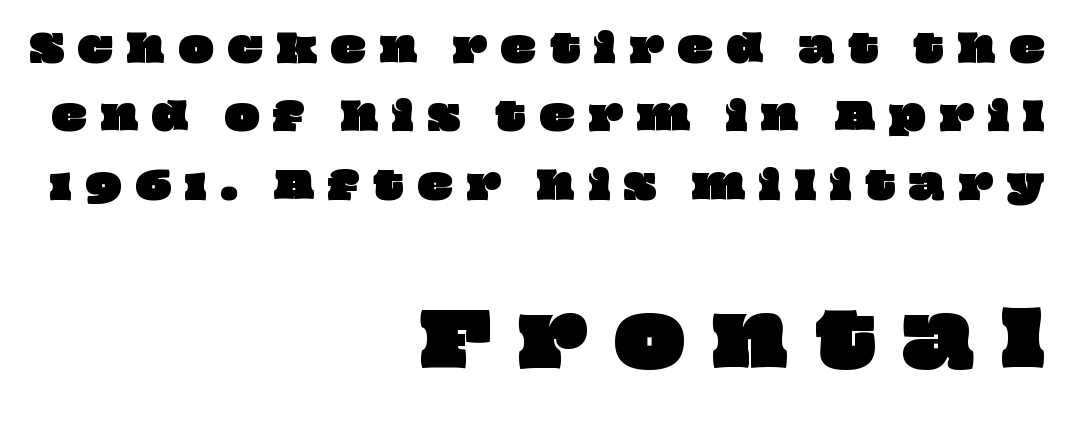
Q: Is the text underlined? A: No.
Q: How is the paragraph aligned? A: Right-aligned.
Q: Is the spacing between letters normal or unusually wide? A: Unusually wide.
Q: Which block of text is set in a larger size, the first (top) or the second (bottom)? A: The second (bottom) one.
Q: Width (condensed, normal, or wide)? A: Wide.
Q: Stroke contrast? A: Low.
Q: x-height? A: Large.
Q: Monospaced? A: No.
